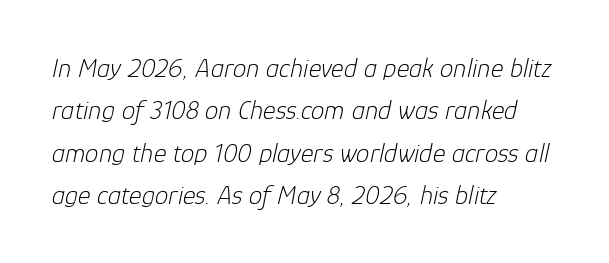
{"italic": "yes", "lean": "right", "slant_degrees": 12, "bold": "no", "underline": "no", "align": "left", "line_spacing": "normal", "line_spacing_ratio": 1.57, "letter_spacing": "normal", "letter_spacing_em": 0.0, "glyph_px": 27}
